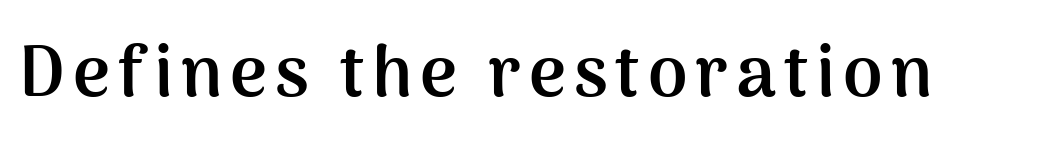
{"serif": "no", "italic": "no", "bold": "yes", "weight": "semibold", "width": "normal", "stroke_contrast": "medium", "x_height": "medium", "monospaced": "no", "underline": "no", "glyph_px": 71}
